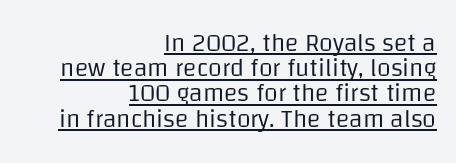
The compositor pushed each line to the right boundary. These lines huddle together more closely than default settings would place them. Letter spacing: default. Think standard paragraph weight, or any step lighter than that. Nope, not italic — everything's standing straight. The words here are underlined.
